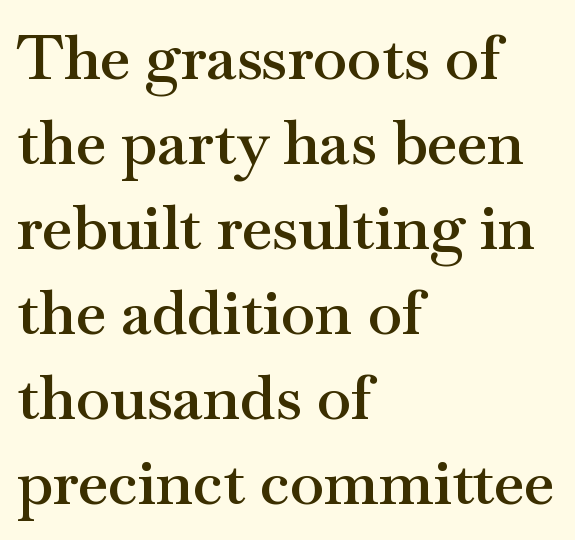
Typeset ragged right — the left edge is the straight one. Posture: vertical. Horizontal bands of white between lines are of average thickness. A typesetter would label this face a serif.
